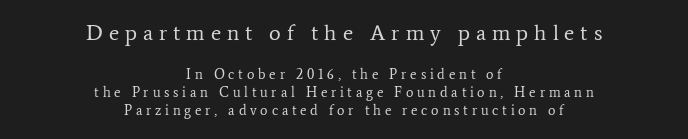
No extra ink here — the face is not bold. Between these two stacked blocks, the higher one wins on size. The designer left line spacing at the default. The foot of each line stays bare and open.
